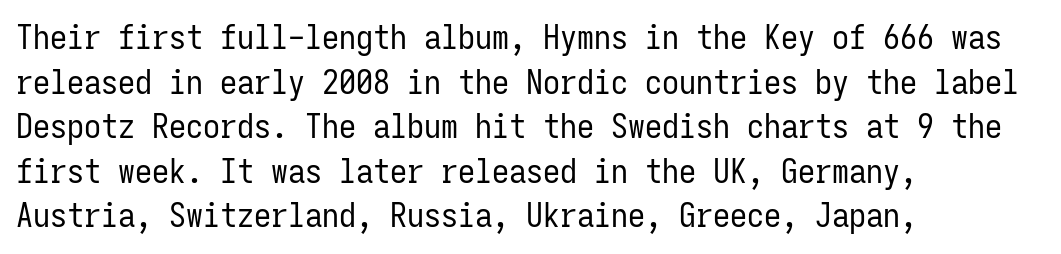
Q: Is the text bold? A: No.
Q: Is the text italic (slanted)? A: No, it is upright.
Q: Is the typeface a serif or a sans-serif typeface? A: Sans-serif.
Q: Is the text underlined? A: No.
Q: How is the paragraph aligned? A: Left-aligned.
Q: Is the spacing between letters normal or unusually wide? A: Normal.
Q: Is the spacing between lines tight, normal or loose? A: Normal.
Q: Width (condensed, normal, or wide)? A: Condensed.
Q: Stroke contrast? A: Low.
Q: x-height? A: Medium.
Q: Monospaced? A: Yes.
